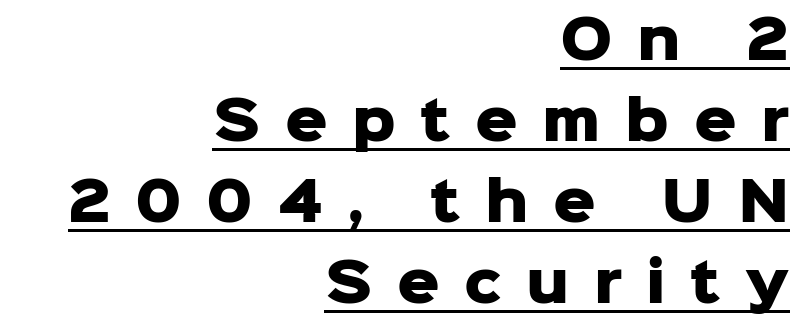
Type style note: lacks serifs. Emphasis by weight is at full strength: bold. Ascenders rise straight up at ninety degrees. The rag falls on the left side of this text block. Each line of the rendering has a horizontal stroke beneath the glyphs. The face used here is proportionally spaced, like ordinary book or web type.
